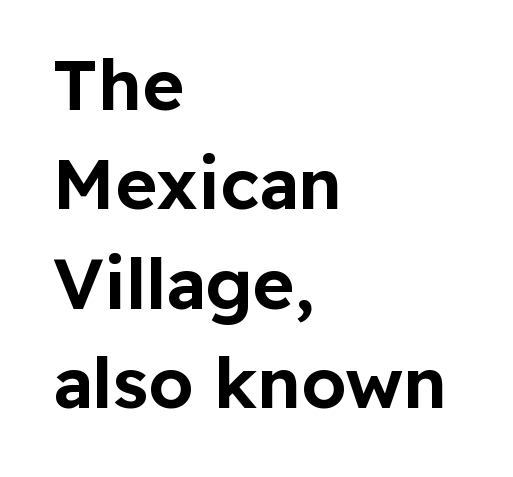
Q: Is the text italic (slanted)? A: No, it is upright.
Q: Is the typeface a serif or a sans-serif typeface? A: Sans-serif.
Q: Is the text underlined? A: No.
Q: How is the paragraph aligned? A: Left-aligned.
Q: Is the spacing between letters normal or unusually wide? A: Normal.
Q: Is the spacing between lines tight, normal or loose? A: Normal.
Q: Width (condensed, normal, or wide)? A: Normal.
Q: Stroke contrast? A: Low.
Q: x-height? A: Medium.
Q: Monospaced? A: No.
